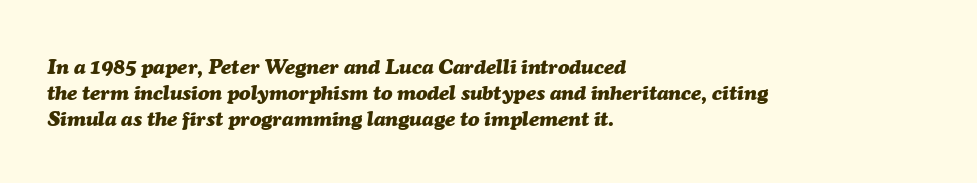
The image shows 21 px bold type, italic (leaning right); set left-aligned, line spacing 1.24x, normal letter spacing, not underlined.
